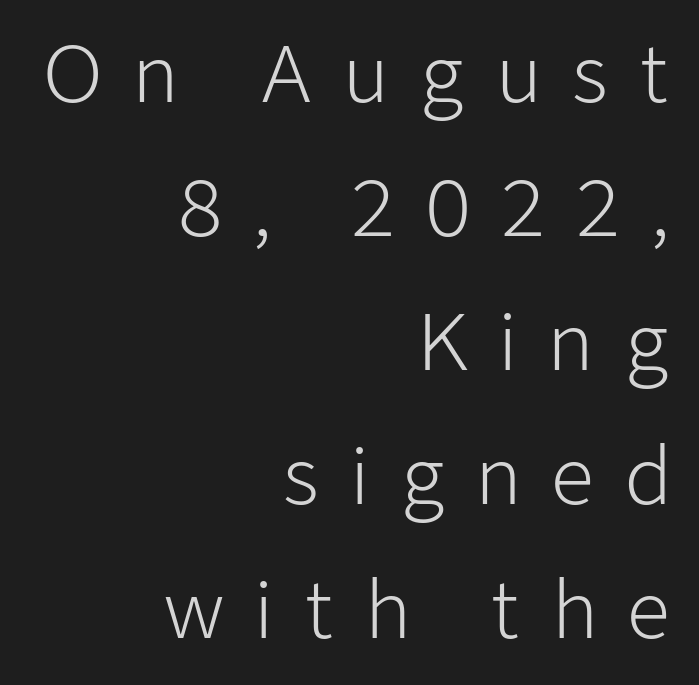
{"serif": "no", "italic": "no", "bold": "no", "weight": "light", "width": "normal", "stroke_contrast": "low", "x_height": "medium", "monospaced": "no", "underline": "no", "align": "right", "line_spacing_ratio": 1.74, "letter_spacing": "wide", "letter_spacing_em": 0.37, "glyph_px": 77}
